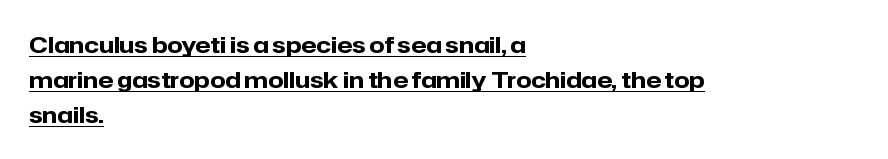
The space between consecutive lines is moderate. There is no visible air inserted between adjacent glyphs. A continuous stroke trails under the words, as in a hyperlink. In CSS terms this would be text-align: left.
